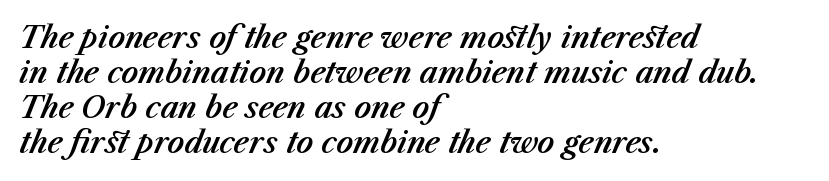
Q: Is the text italic (slanted)? A: Yes, it leans right by about 23 degrees.
Q: Is the text underlined? A: No.
Q: How is the paragraph aligned? A: Left-aligned.
Q: Is the spacing between letters normal or unusually wide? A: Normal.
Q: Width (condensed, normal, or wide)? A: Normal.
Q: Stroke contrast? A: Medium.
Q: x-height? A: Medium.
Q: Monospaced? A: No.
